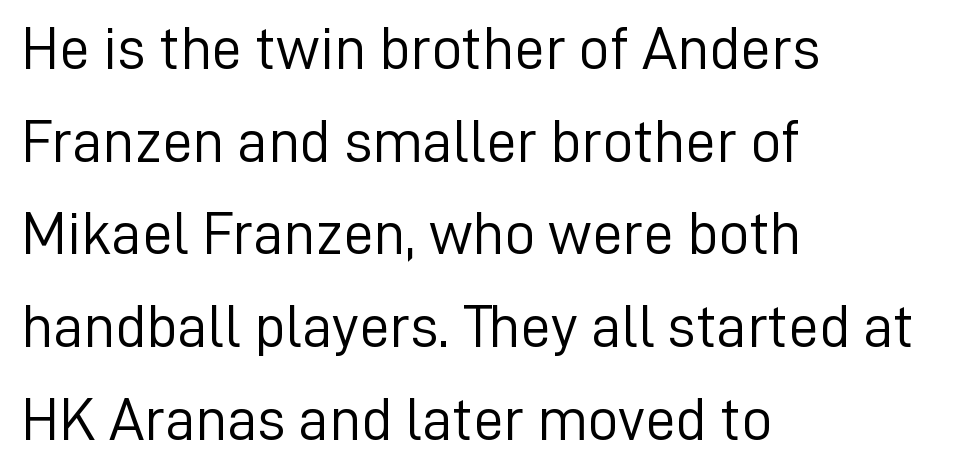
{"serif": "no", "italic": "no", "bold": "no", "weight": "light", "width": "normal", "stroke_contrast": "low", "x_height": "medium", "monospaced": "no", "underline": "no", "align": "left", "line_spacing": "normal", "line_spacing_ratio": 1.52, "letter_spacing": "normal", "letter_spacing_em": 0.0, "glyph_px": 61}
